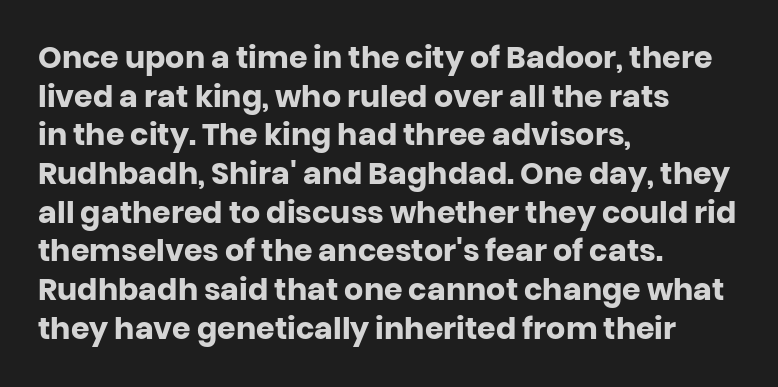
The paragraph shown leans on its left margin. Bold? Absolutely — the strokes are thick and heavy. To sum up the face: it is a sans, with no serifs. Upright lettering throughout. Leading matches the norm, producing a regular column. Think of a printed novel: that variable character pitch is what you see here.
